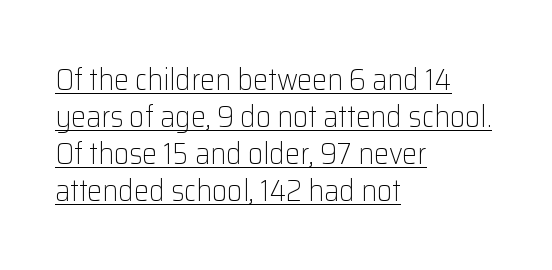
Q: Is the text bold? A: No.
Q: Is the text italic (slanted)? A: No, it is upright.
Q: Is the typeface a serif or a sans-serif typeface? A: Sans-serif.
Q: Is the text underlined? A: Yes.
Q: How is the paragraph aligned? A: Left-aligned.
Q: Is the spacing between letters normal or unusually wide? A: Normal.
Q: Width (condensed, normal, or wide)? A: Normal.
Q: Stroke contrast? A: Low.
Q: x-height? A: Medium.
Q: Monospaced? A: No.
